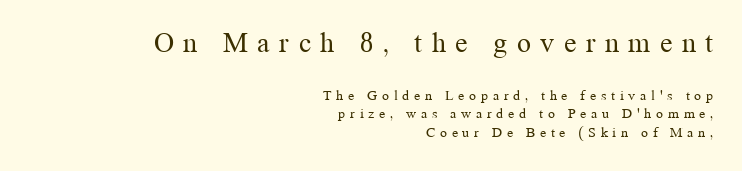
Visually, the top section dominates because its glyphs are scaled up. Posture: vertical. Weight class: somewhere from thin through regular. This sample has the flowing, uneven cadence of proportional lettering. How are the letters spaced? Widely, with obvious added tracking.
